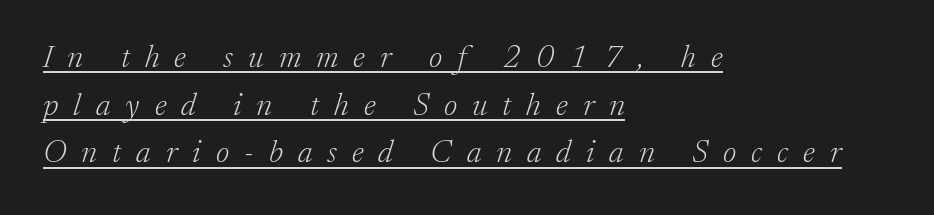
{"serif": "yes", "italic": "yes", "lean": "right", "slant_degrees": 17, "bold": "no", "weight": "light", "width": "normal", "stroke_contrast": "low", "x_height": "medium", "monospaced": "no", "underline": "yes", "align": "left", "line_spacing": "normal", "line_spacing_ratio": 1.49, "letter_spacing": "wide", "letter_spacing_em": 0.47, "glyph_px": 32}
